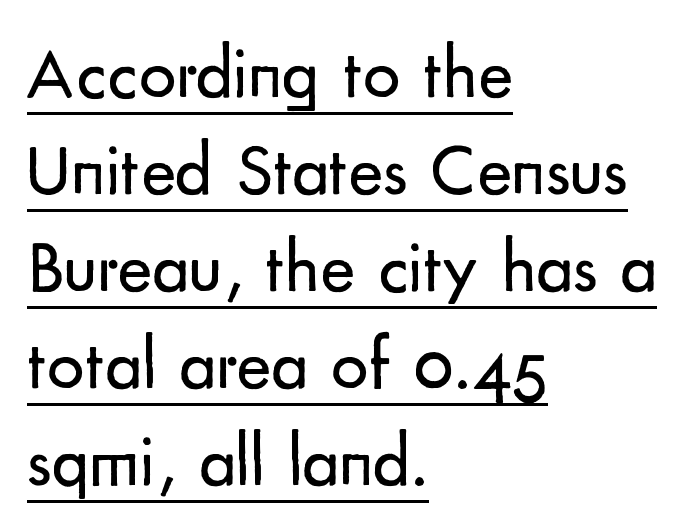
The characters are drawn with everyday or finer stroke widths. Spacing verdict: proportional, widths tailored to each character. Unlike a traditional serif, this face leaves its strokes unadorned. Reading down the column, the eye jumps a familiar distance to each next line. Leftover space on each line is placed entirely after the last word.
